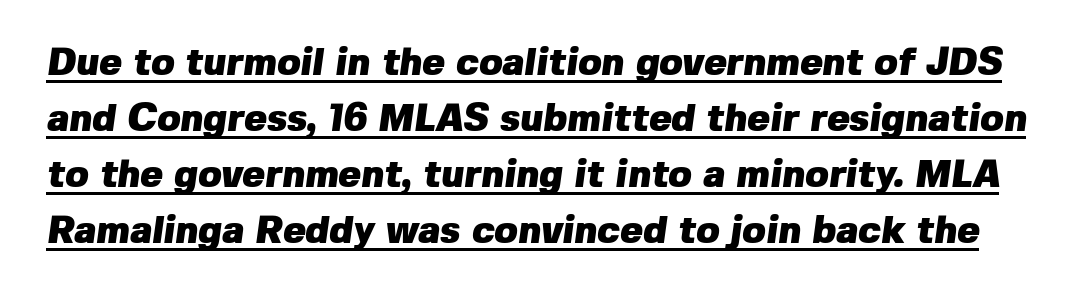
Letterform terminals end flat and unadorned throughout the passage. Vertical spacing — default. Does a line run under the words? Yes, clearly. Look at the tracking — it's just the regular setting, nothing added. Each glyph is drawn with heavy, bold strokes. Proportional: the letters do not fall into vertical columns.
